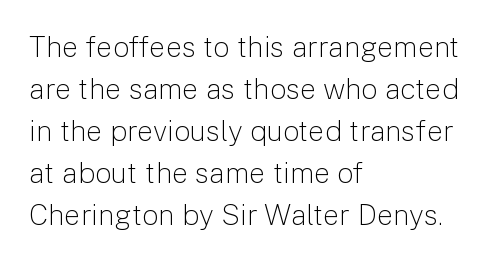
The image shows 29 px light sans-serif type, upright; set left-aligned, normal line spacing (1.45x), normal letter spacing, not underlined; low stroke contrast and a medium x-height.
